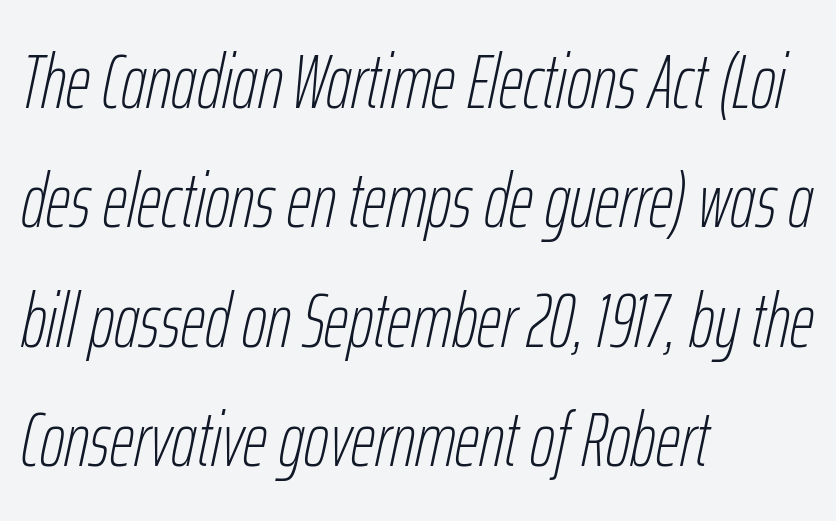
Q: Is the text bold? A: No.
Q: Is the text italic (slanted)? A: Yes, it leans right by about 12 degrees.
Q: Is the text underlined? A: No.
Q: How is the paragraph aligned? A: Left-aligned.
Q: Is the spacing between letters normal or unusually wide? A: Normal.
Q: Is the spacing between lines tight, normal or loose? A: Normal.
Q: Width (condensed, normal, or wide)? A: Condensed.
Q: Stroke contrast? A: Low.
Q: x-height? A: Medium.
Q: Monospaced? A: No.
